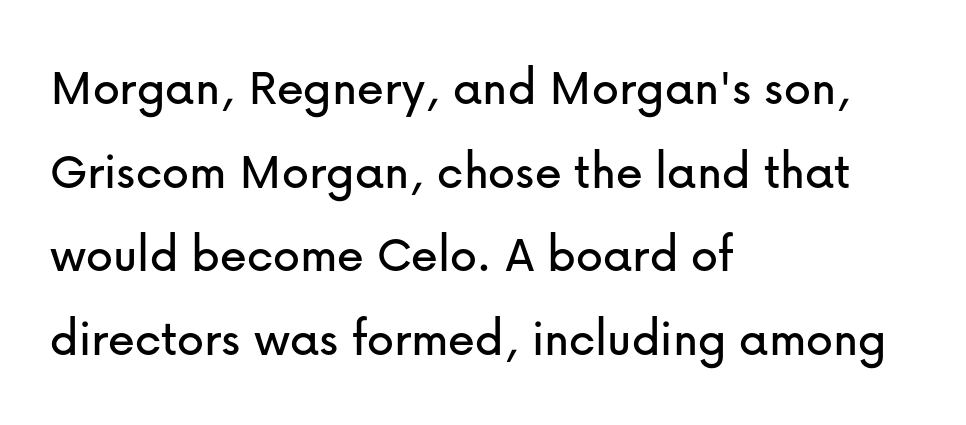
Q: Is the text italic (slanted)? A: No, it is upright.
Q: Is the typeface a serif or a sans-serif typeface? A: Sans-serif.
Q: Is the text underlined? A: No.
Q: How is the paragraph aligned? A: Left-aligned.
Q: Is the spacing between letters normal or unusually wide? A: Normal.
Q: Is the spacing between lines tight, normal or loose? A: Normal.
Q: Width (condensed, normal, or wide)? A: Normal.
Q: Stroke contrast? A: Low.
Q: x-height? A: Medium.
Q: Monospaced? A: No.
